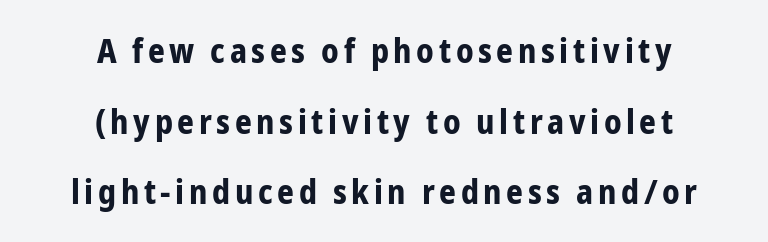
{"serif": "no", "italic": "no", "bold": "yes", "weight": "bold", "width": "condensed", "stroke_contrast": "low", "x_height": "medium", "monospaced": "no", "underline": "no", "align": "center", "line_spacing": "loose", "line_spacing_ratio": 2.14, "glyph_px": 33}
